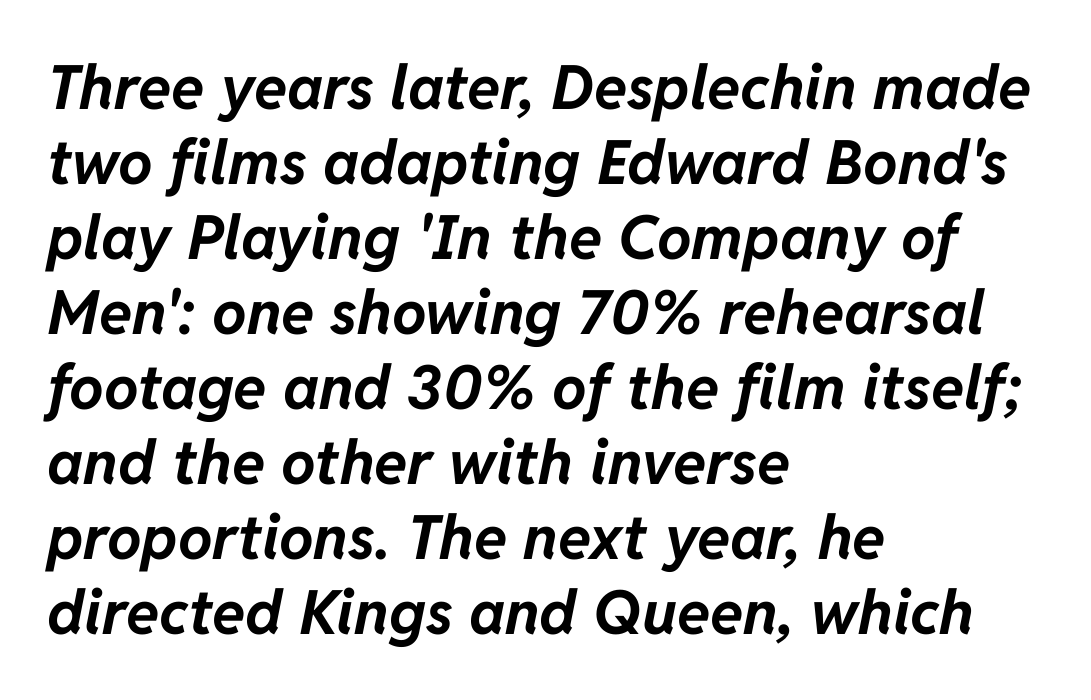
{"italic": "yes", "lean": "right", "slant_degrees": 11, "bold": "yes", "weight": "bold", "width": "normal", "stroke_contrast": "low", "x_height": "medium", "monospaced": "no", "underline": "no", "align": "left", "line_spacing_ratio": 1.23, "letter_spacing": "normal", "letter_spacing_em": 0.0, "glyph_px": 61}
